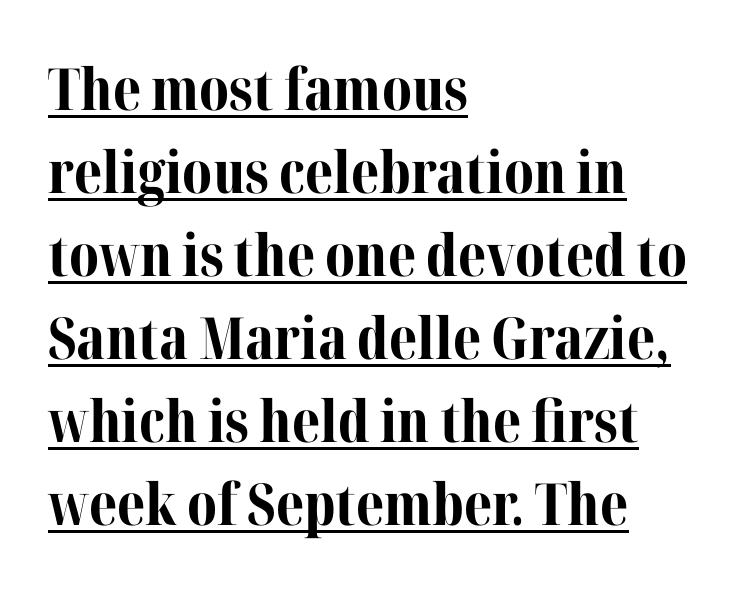
The image shows 58 px bold serif type, upright; set left-aligned, normal line spacing (1.43x), normal letter spacing, underlined; medium stroke contrast and a medium x-height.
